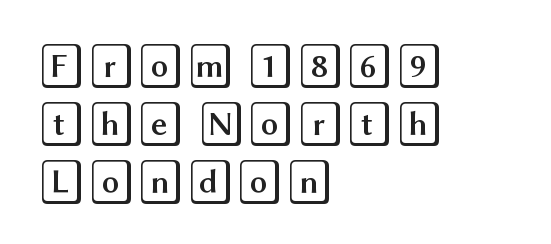
The image shows 45 px wide type, upright; set left-aligned, normal line spacing (1.29x), normal letter spacing, not underlined; a large x-height.
